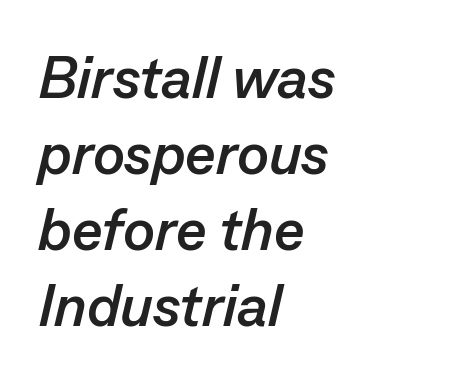
Q: Is the text bold? A: Yes.
Q: Is the text italic (slanted)? A: Yes, it leans right by about 13 degrees.
Q: Is the text underlined? A: No.
Q: How is the paragraph aligned? A: Left-aligned.
Q: Is the spacing between letters normal or unusually wide? A: Normal.
Q: Is the spacing between lines tight, normal or loose? A: Normal.
Q: Width (condensed, normal, or wide)? A: Normal.
Q: Stroke contrast? A: Low.
Q: x-height? A: Medium.
Q: Monospaced? A: No.
